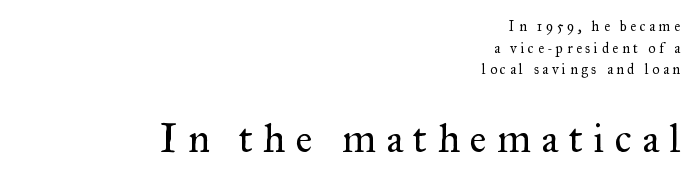
{"serif": "yes", "italic": "no", "bold": "no", "weight": "regular", "width": "normal", "stroke_contrast": "medium", "x_height": "small", "monospaced": "no", "underline": "no", "align": "right", "line_spacing": "normal", "line_spacing_ratio": 1.55, "letter_spacing": "wide", "letter_spacing_em": 0.26, "larger_block": "second", "size_ratio": 2.86, "glyph_px": 40}
